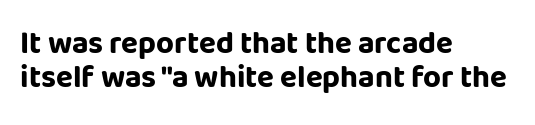
The image shows 31 px bold sans-serif type, upright; set left-aligned, tight line spacing (1.11x), normal letter spacing, not underlined; low stroke contrast and a large x-height.
